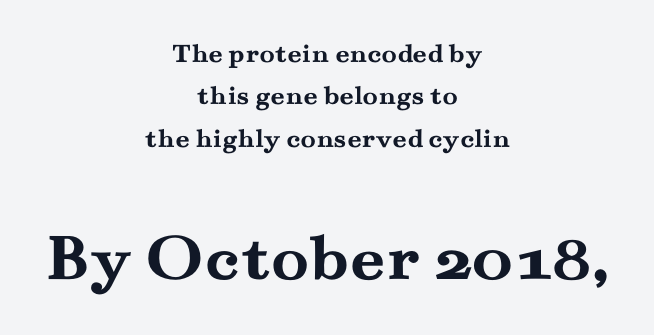
Compared with typical paragraphs, the rows here are spaced about the same. A serif font was chosen for this passage. The rendering uses natural spacing where letterforms have individual widths. Emphasis by weight is at full strength: bold. The tracking reads as untouched default to a designer's eye.
